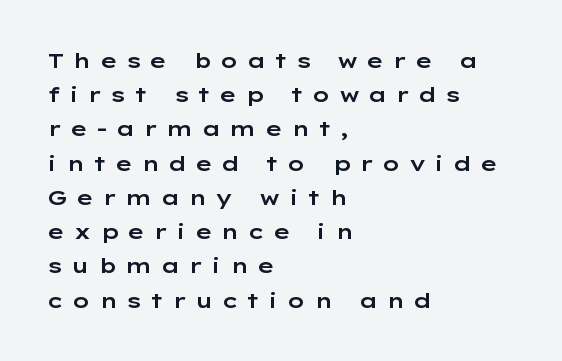
This is roman type, the default non-slanted kind. The tracking jumps out immediately: characters are airy and widely separated. The space beneath each line is pristine and unruled. Which margin do the lines hug? The left one — the right edge is uneven.
